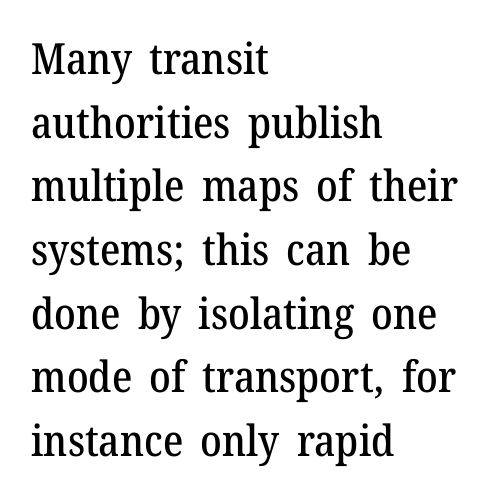
This is serif lettering, the kind often seen in printed books. No italicization has been applied; the sample stays upright. Nobody drew a line under any word here. The paragraph shown leans on its left margin.
